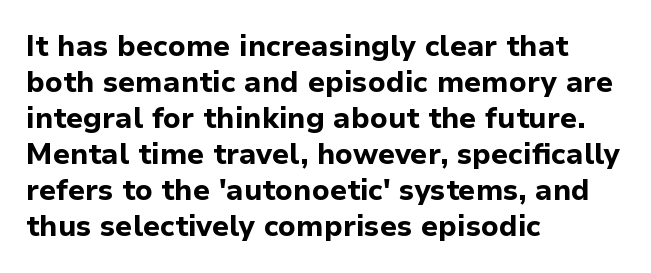
Heavy, bold letterforms. The typography opts for an upright posture over an oblique one. Words float on clear page, feet unadorned. Nope, no serifs anywhere on these letters. The tracking reads as untouched default to a designer's eye.
